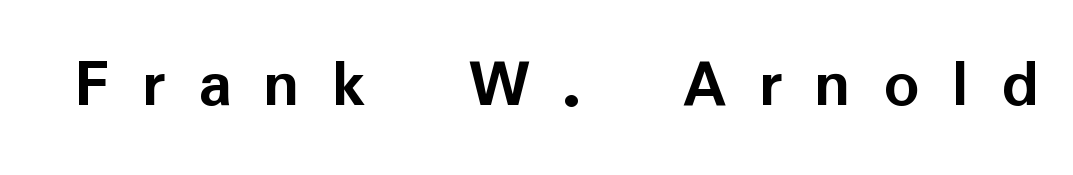
The image shows 70 px semibold sans-serif type, upright; set unusually wide letter spacing (+0.46 em), not underlined; low stroke contrast and a medium x-height.
